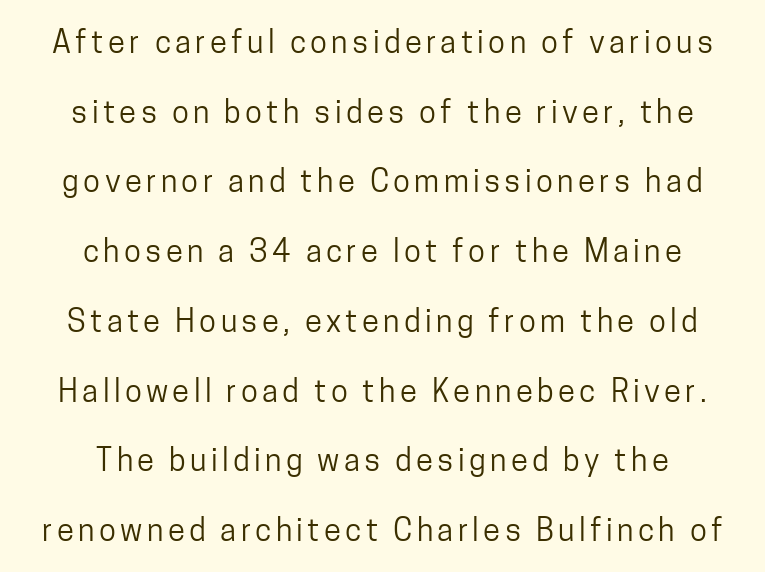
The image shows 31 px regular-weight, condensed sans-serif type, upright; set centered, loose line spacing (2.25x), not underlined; low stroke contrast and a medium x-height.
